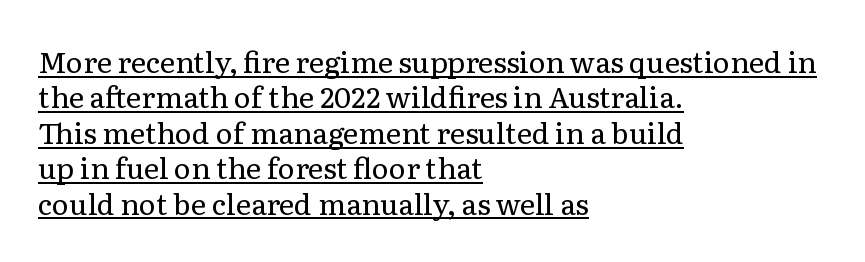
Q: Is the text bold? A: No.
Q: Is the text italic (slanted)? A: No, it is upright.
Q: Is the typeface a serif or a sans-serif typeface? A: Serif.
Q: Is the text underlined? A: Yes.
Q: How is the paragraph aligned? A: Left-aligned.
Q: Is the spacing between letters normal or unusually wide? A: Normal.
Q: Width (condensed, normal, or wide)? A: Normal.
Q: Stroke contrast? A: Low.
Q: x-height? A: Medium.
Q: Monospaced? A: No.
